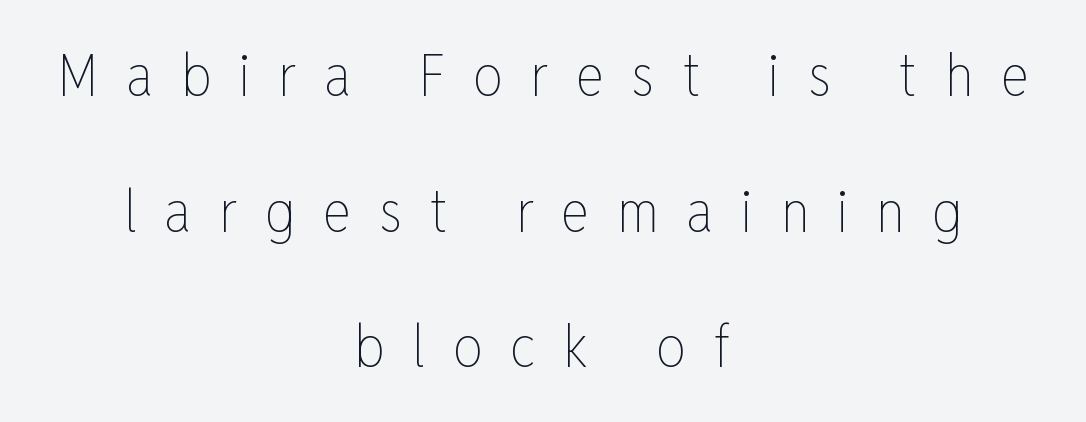
The image shows 59 px thin, condensed type, upright; set centered, loose line spacing (2.3x), unusually wide letter spacing (+0.47 em), not underlined; low stroke contrast and a medium x-height.
